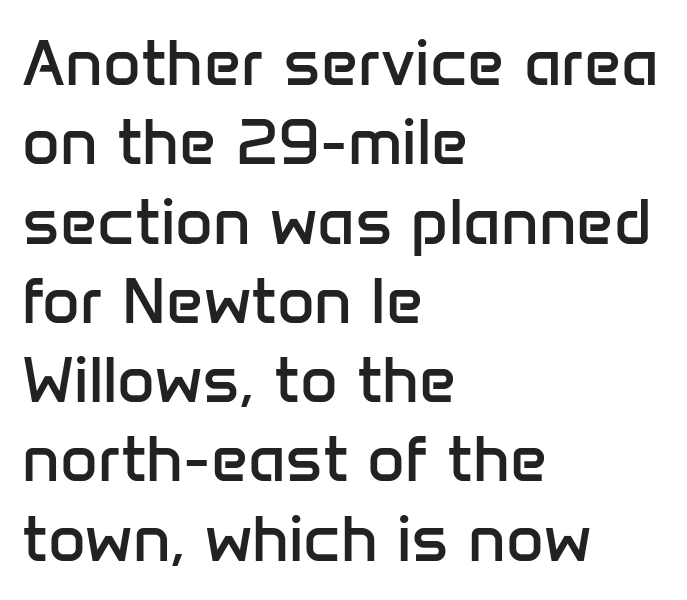
Honestly, the letter spacing is just normal — you wouldn't notice it. A typesetter would call this proportional, since set widths differ per character. The characters are drawn with everyday or finer stroke widths. In terms of letterform style, serifs are entirely absent. These lines are set flush left with a ragged right edge. The specimen omits any rule beneath the text block's lines.
